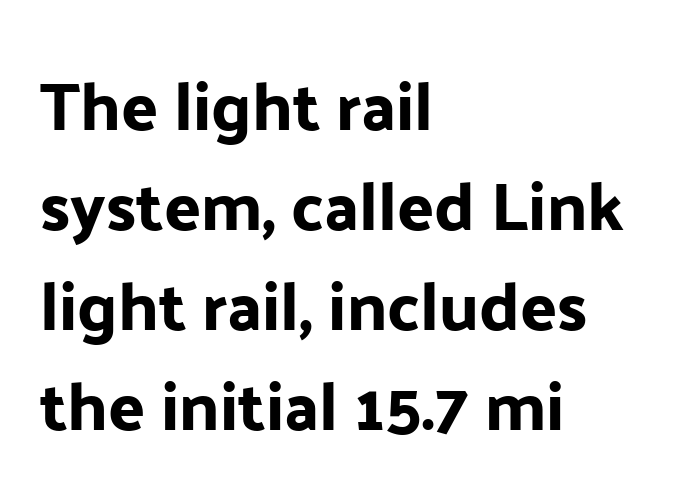
{"serif": "no", "italic": "no", "width": "normal", "stroke_contrast": "low", "x_height": "medium", "monospaced": "no", "underline": "no", "align": "left", "line_spacing": "normal", "line_spacing_ratio": 1.47, "letter_spacing": "normal", "letter_spacing_em": 0.0, "glyph_px": 68}
